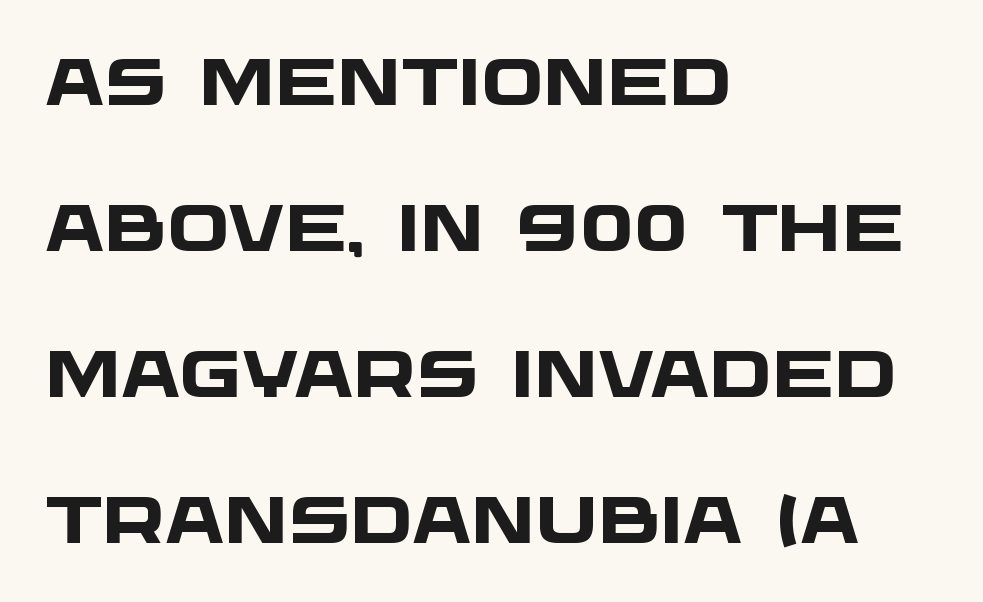
The image shows 66 px heavy, wide sans-serif type; set left-aligned, loose line spacing (2.21x), normal letter spacing, not underlined; low stroke contrast and a large x-height.
